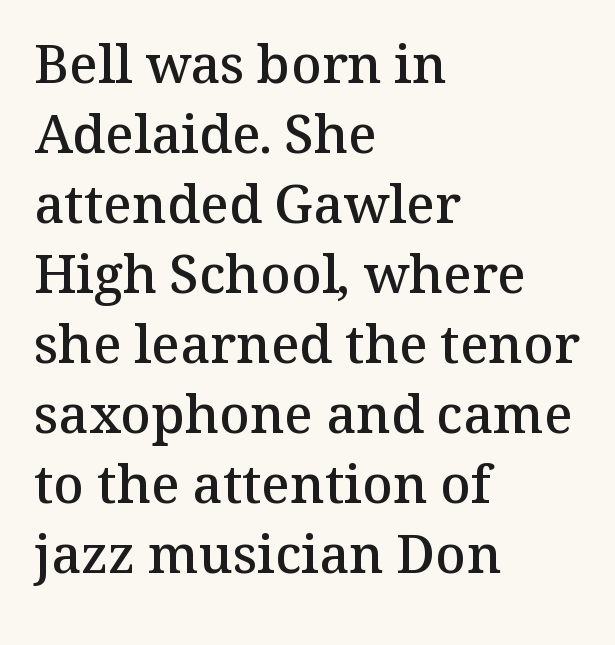
Standard letterfit; no display-style spreading of the glyphs. Do the characters align in a grid? No, the font is proportional. The axis of the letterforms is exactly vertical. A somewhat darkened texture: the type is semibold rather than bold.
